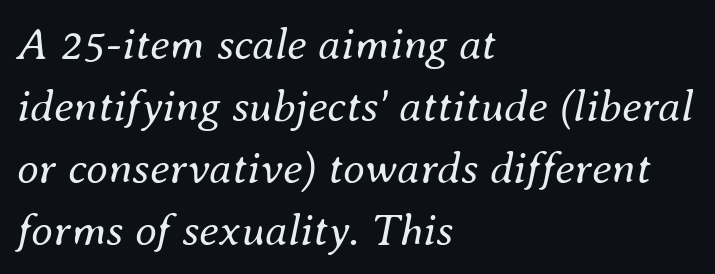
Q: Is the text bold? A: No.
Q: Is the text italic (slanted)? A: Yes, it leans right by about 8 degrees.
Q: Is the text underlined? A: No.
Q: How is the paragraph aligned? A: Left-aligned.
Q: Is the spacing between letters normal or unusually wide? A: Normal.
Q: Is the spacing between lines tight, normal or loose? A: Normal.
Q: Width (condensed, normal, or wide)? A: Normal.
Q: Stroke contrast? A: Medium.
Q: x-height? A: Small.
Q: Monospaced? A: No.
